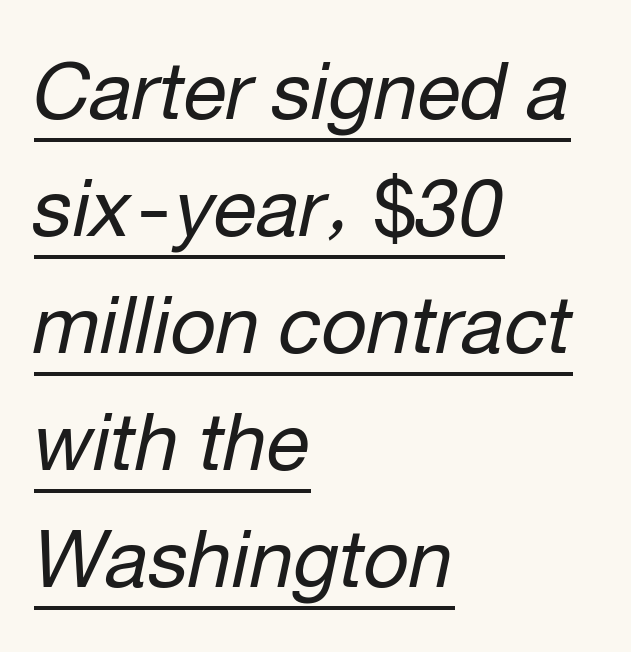
The specimen reads as italic at a glance. The gaps between neighbouring characters are ordinary and unremarkable. The setting favours the left margin, as ordinary paragraphs usually do. Caption: lettering with a line underneath.
